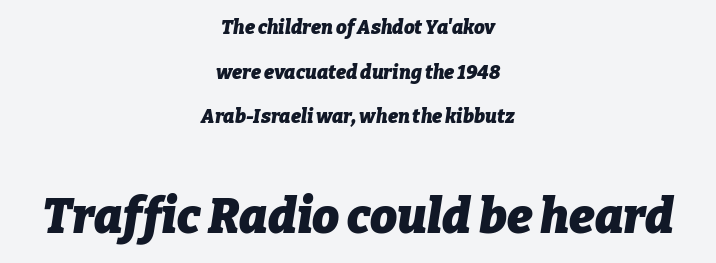
Q: Is the text bold? A: Yes.
Q: Is the text italic (slanted)? A: Yes, it leans right by about 9 degrees.
Q: Is the text underlined? A: No.
Q: How is the paragraph aligned? A: Centered.
Q: Is the spacing between letters normal or unusually wide? A: Normal.
Q: Is the spacing between lines tight, normal or loose? A: Loose.
Q: Which block of text is set in a larger size, the first (top) or the second (bottom)? A: The second (bottom) one.
Q: Width (condensed, normal, or wide)? A: Normal.
Q: Stroke contrast? A: Low.
Q: x-height? A: Medium.
Q: Monospaced? A: No.
